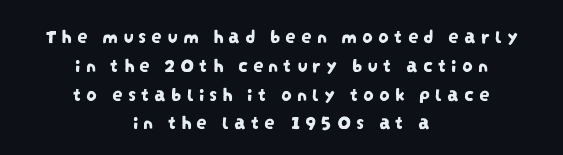
Q: Is the text underlined? A: No.
Q: How is the paragraph aligned? A: Centered.
Q: Is the spacing between letters normal or unusually wide? A: Unusually wide.
Q: Is the spacing between lines tight, normal or loose? A: Normal.
